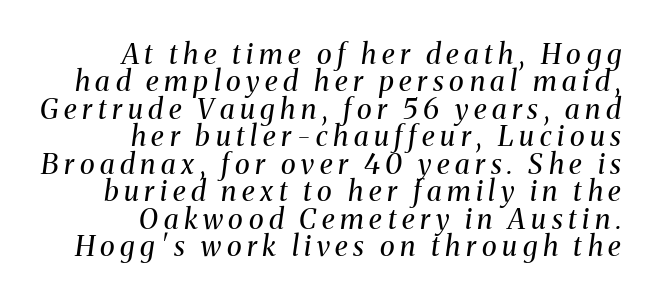
Q: Is the text bold? A: No.
Q: Is the text italic (slanted)? A: Yes, it leans right by about 8 degrees.
Q: Is the typeface a serif or a sans-serif typeface? A: Serif.
Q: Is the text underlined? A: No.
Q: How is the paragraph aligned? A: Right-aligned.
Q: Is the spacing between letters normal or unusually wide? A: Unusually wide.
Q: Is the spacing between lines tight, normal or loose? A: Tight.
Q: Width (condensed, normal, or wide)? A: Normal.
Q: Stroke contrast? A: Medium.
Q: x-height? A: Medium.
Q: Monospaced? A: No.
